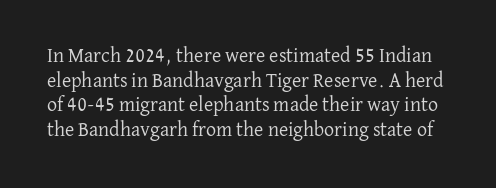
Q: Is the text bold? A: No.
Q: Is the text italic (slanted)? A: No, it is upright.
Q: Is the text underlined? A: No.
Q: Is the spacing between letters normal or unusually wide? A: Normal.
